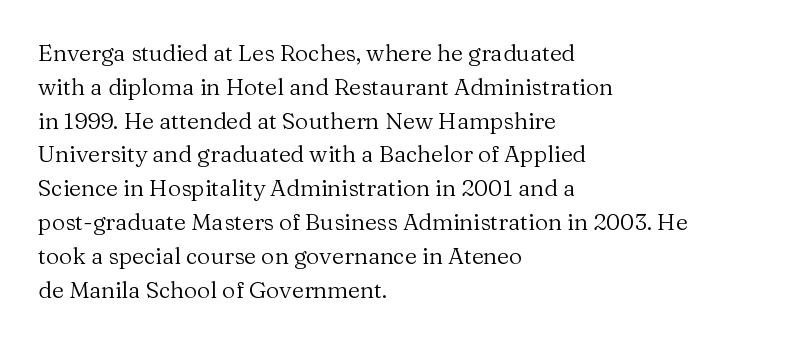
{"italic": "no", "bold": "no", "underline": "no", "align": "left", "line_spacing": "normal", "line_spacing_ratio": 1.47, "letter_spacing": "normal", "letter_spacing_em": 0.0, "glyph_px": 23}
